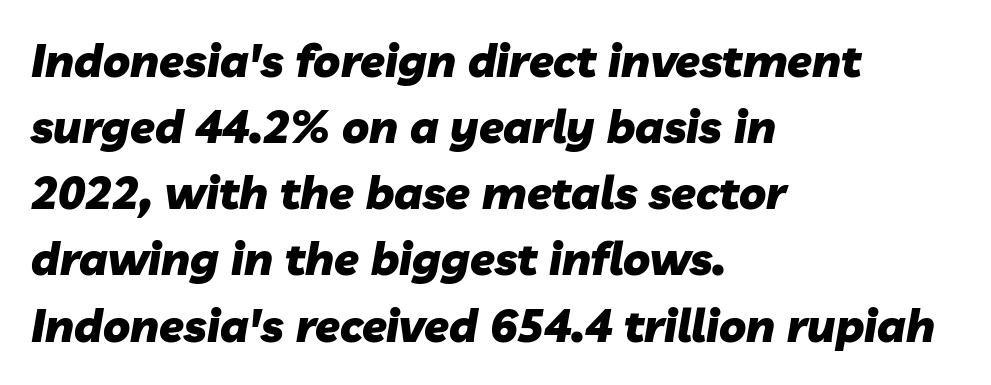
The image shows 45 px heavy type, italic (leaning right); set left-aligned, normal line spacing (1.47x), normal letter spacing, not underlined; low stroke contrast and a medium x-height.
